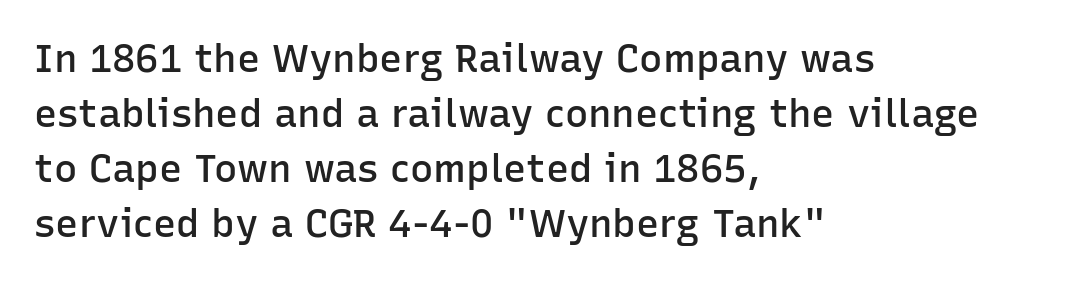
The image shows 39 px semibold sans-serif type, upright; set left-aligned, normal line spacing (1.41x), normal letter spacing, not underlined; low stroke contrast and a medium x-height.
